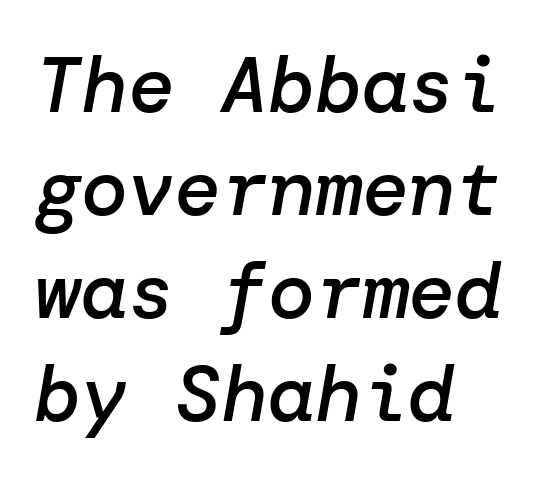
Q: Is the text bold? A: Semi-bold.
Q: Is the text italic (slanted)? A: Yes, it leans right by about 10 degrees.
Q: Is the text underlined? A: No.
Q: How is the paragraph aligned? A: Left-aligned.
Q: Is the spacing between letters normal or unusually wide? A: Normal.
Q: Is the spacing between lines tight, normal or loose? A: Normal.
Q: Width (condensed, normal, or wide)? A: Normal.
Q: Stroke contrast? A: Low.
Q: x-height? A: Medium.
